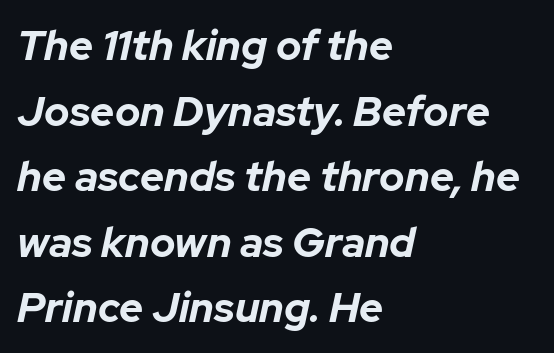
The letters are slanted; this is an italic face. These lines carry a lot of weight — the face is fully bold. These lines are set flush left with a ragged right edge. Varying glyph widths throughout — classic text-font behaviour.
